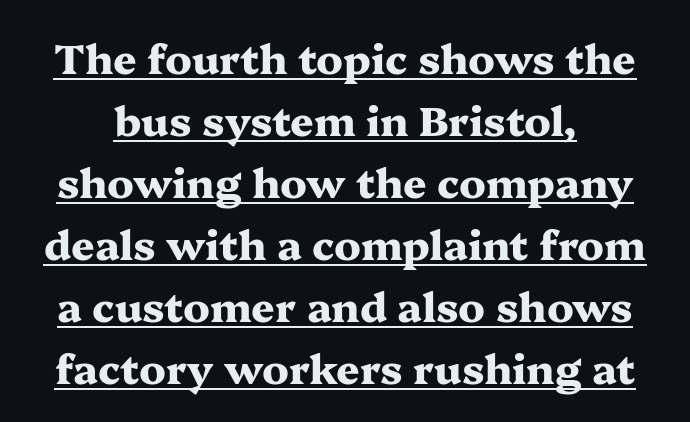
The image shows 41 px heavy, wide serif type, upright; set normal line spacing (1.51x), normal letter spacing, underlined; medium stroke contrast and a medium x-height.
